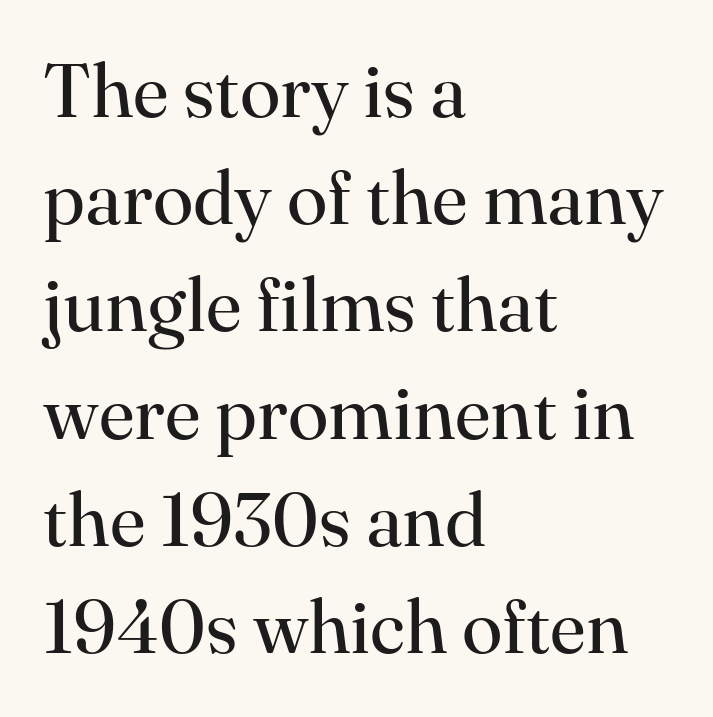
{"serif": "yes", "italic": "no", "bold": "no", "weight": "regular", "width": "normal", "stroke_contrast": "high", "x_height": "small", "monospaced": "no", "underline": "no", "align": "left", "line_spacing": "normal", "line_spacing_ratio": 1.43, "letter_spacing": "normal", "letter_spacing_em": 0.0, "glyph_px": 75}
